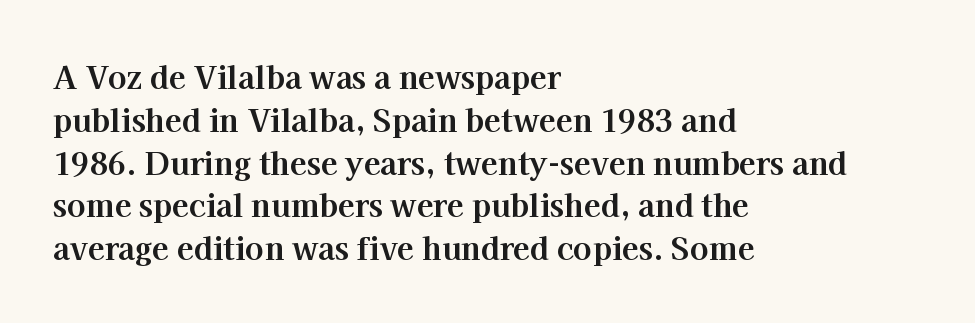
These words are printed bold, with thick strokes throughout. Unlike a clean sans, this face finishes its strokes with serifs. The lettering holds an erect, upright posture throughout. Descenders are the only things crossing below the line.
